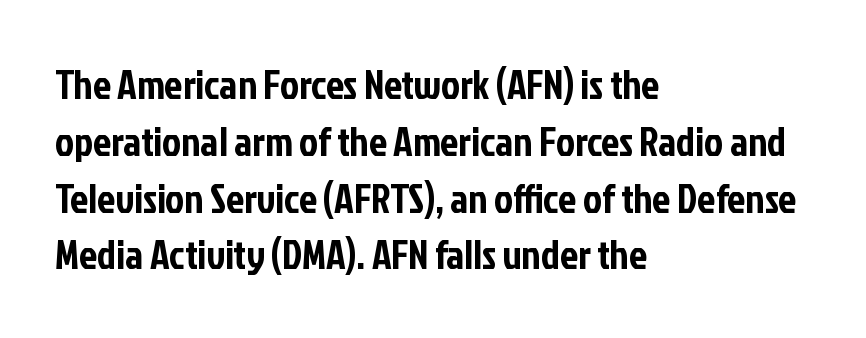
The image shows 40 px condensed sans-serif type, upright; set left-aligned, normal line spacing (1.42x), normal letter spacing, not underlined; low stroke contrast and a medium x-height.
